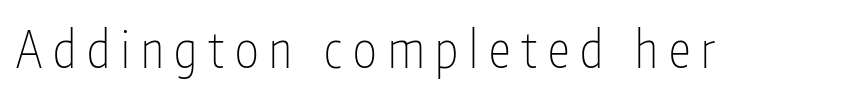
Q: Is the text bold? A: No.
Q: Is the text italic (slanted)? A: No, it is upright.
Q: Is the typeface a serif or a sans-serif typeface? A: Sans-serif.
Q: Is the text underlined? A: No.
Q: Is the spacing between letters normal or unusually wide? A: Unusually wide.
Q: Width (condensed, normal, or wide)? A: Condensed.
Q: Stroke contrast? A: Low.
Q: x-height? A: Medium.
Q: Monospaced? A: No.
